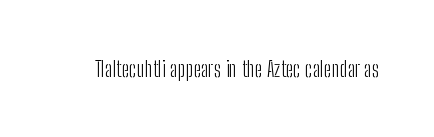
The space directly below the letters is spotless. Quick note: not italic, upright. The line texture is even and compact thanks to regular tracking. These glyphs show unthickened strokes, regular width or finer.
